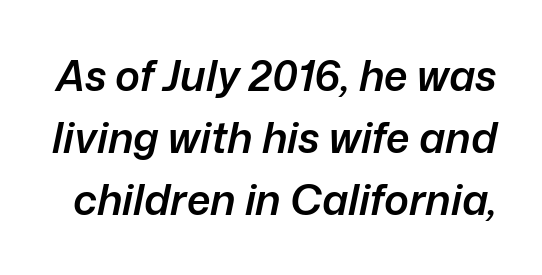
This block has exactly the height ordinary leading produces. Firm but not heavy-handed strokes: this text is semibold. A typesetter would call this proportional, since set widths differ per character. In terms of letterspacing, this is plain default setting. Only glyphs here, with clear space below each row. Designer's note — italics engaged.
